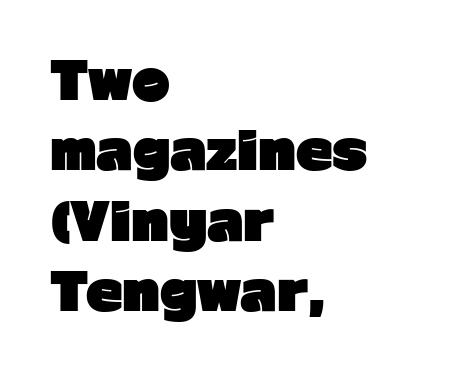
Letterform terminals end flat and unadorned throughout the passage. Looks like regular typesetting: each glyph gets only the width it needs. Letter spacing: default. Horizontal bands of white between lines are of average thickness. The letters are bold, with thick, heavy strokes. The specimen reads as upright at a glance.
